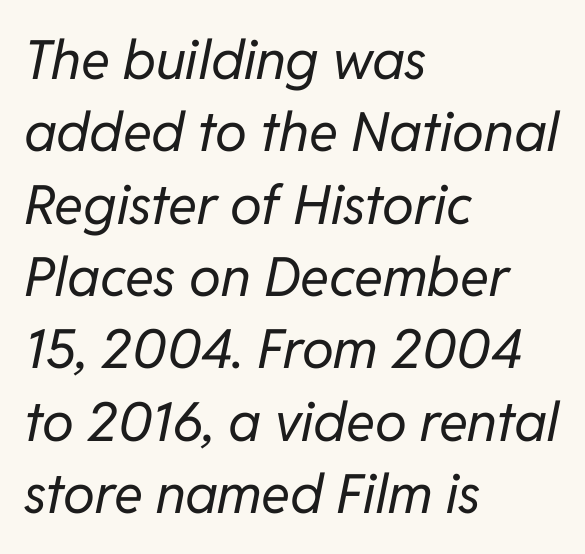
The image shows 54 px regular-weight type, italic (leaning right); set left-aligned, normal line spacing (1.34x), normal letter spacing, not underlined; low stroke contrast and a medium x-height.
